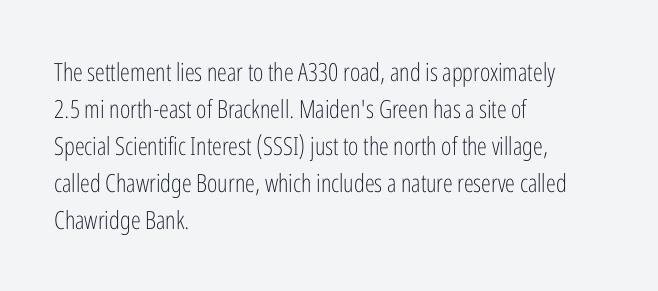
Q: Is the text bold? A: No.
Q: Is the text italic (slanted)? A: No, it is upright.
Q: Is the text underlined? A: No.
Q: How is the paragraph aligned? A: Left-aligned.
Q: Is the spacing between letters normal or unusually wide? A: Normal.
Q: Is the spacing between lines tight, normal or loose? A: Normal.
